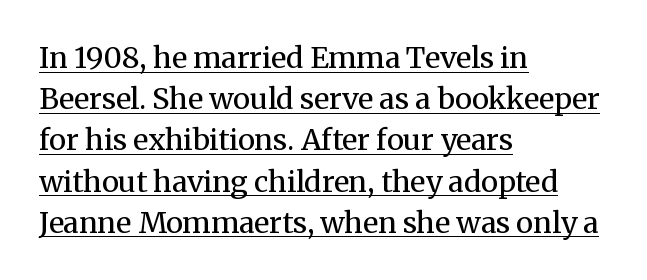
Q: Is the text bold? A: No.
Q: Is the text italic (slanted)? A: No, it is upright.
Q: Is the typeface a serif or a sans-serif typeface? A: Serif.
Q: Is the text underlined? A: Yes.
Q: How is the paragraph aligned? A: Left-aligned.
Q: Is the spacing between letters normal or unusually wide? A: Normal.
Q: Is the spacing between lines tight, normal or loose? A: Normal.
Q: Width (condensed, normal, or wide)? A: Normal.
Q: Stroke contrast? A: Medium.
Q: x-height? A: Medium.
Q: Monospaced? A: No.
